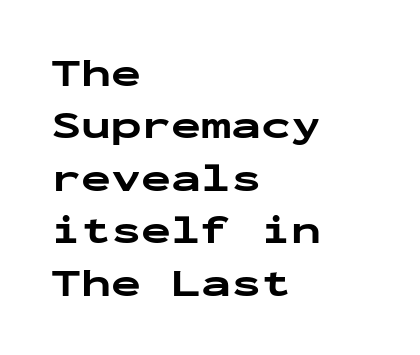
Q: Is the text bold? A: Yes.
Q: Is the text italic (slanted)? A: No, it is upright.
Q: Is the typeface a serif or a sans-serif typeface? A: Sans-serif.
Q: Is the text underlined? A: No.
Q: How is the paragraph aligned? A: Left-aligned.
Q: Is the spacing between letters normal or unusually wide? A: Normal.
Q: Is the spacing between lines tight, normal or loose? A: Normal.
Q: Width (condensed, normal, or wide)? A: Wide.
Q: Stroke contrast? A: Low.
Q: x-height? A: Medium.
Q: Monospaced? A: Yes.
